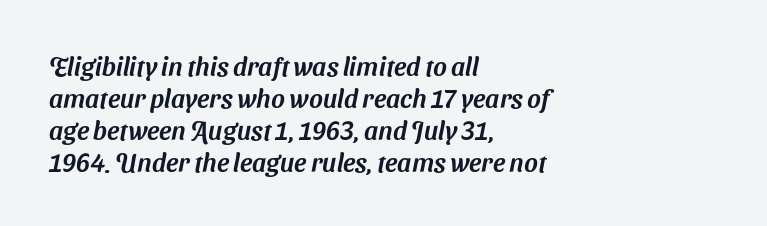
The rendering anchors every line to the left-hand side. Nothing unusual about the tracking: characters are spaced as the font intends. The string is rendered with underlining switched off.
